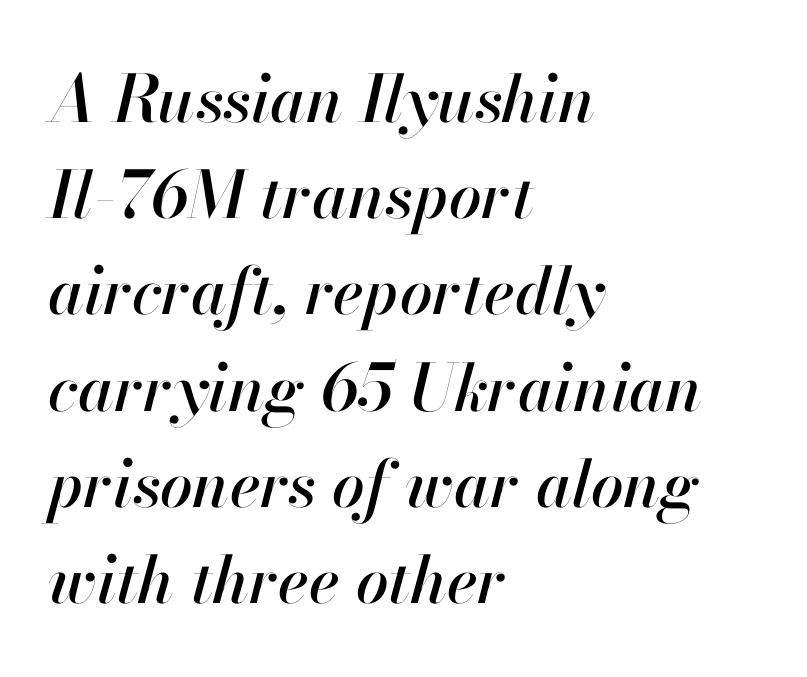
Q: Is the text italic (slanted)? A: Yes, it leans right by about 13 degrees.
Q: Is the text underlined? A: No.
Q: How is the paragraph aligned? A: Left-aligned.
Q: Is the spacing between letters normal or unusually wide? A: Normal.
Q: Is the spacing between lines tight, normal or loose? A: Normal.
Q: Width (condensed, normal, or wide)? A: Normal.
Q: Stroke contrast? A: High.
Q: x-height? A: Small.
Q: Monospaced? A: No.
